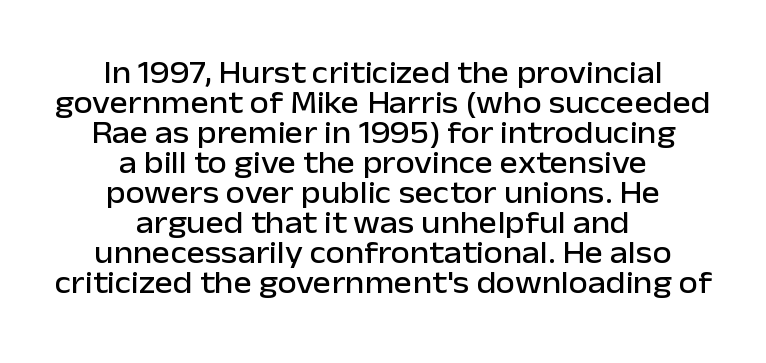
{"serif": "no", "italic": "no", "width": "normal", "stroke_contrast": "low", "x_height": "medium", "monospaced": "no", "underline": "no", "align": "center", "line_spacing": "tight", "line_spacing_ratio": 0.97, "letter_spacing": "normal", "letter_spacing_em": 0.0, "glyph_px": 31}
